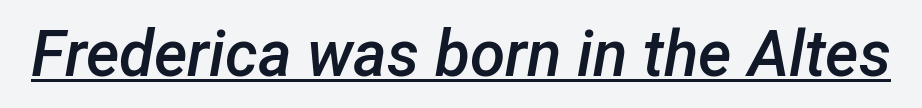
The image shows 64 px semibold type, italic (leaning right); set normal letter spacing, underlined; low stroke contrast and a medium x-height.
